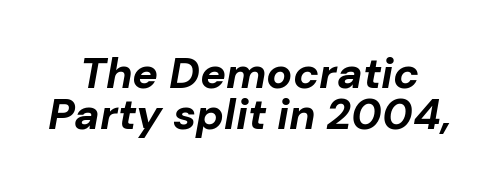
You could not count columns in this text — the font is proportionally spaced. Closely set lines give the paragraph a compact silhouette. A typesetter would mark this as italic. What weight is shown? A full bold with thick strokes. Nothing unusual about the tracking: characters are spaced as the font intends. The area under the type is left untouched.
